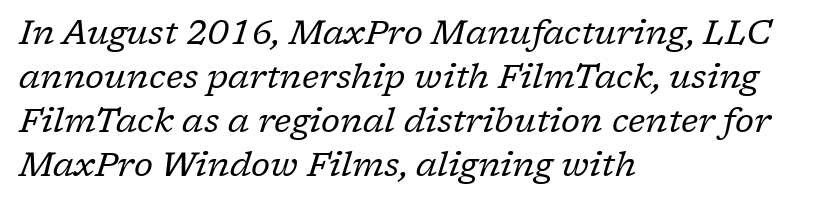
The image shows 34 px regular-weight serif type, italic (leaning right); set left-aligned, normal line spacing (1.29x), normal letter spacing, not underlined; low stroke contrast and a medium x-height.
